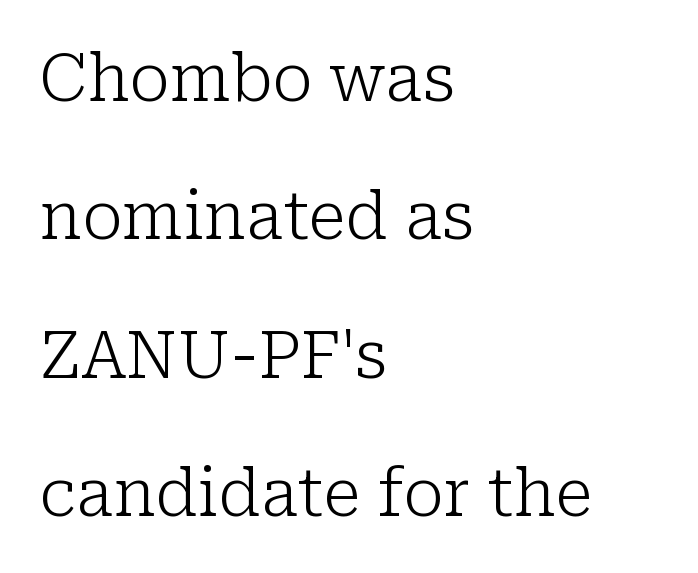
{"serif": "yes", "italic": "no", "bold": "no", "weight": "light", "width": "normal", "stroke_contrast": "low", "x_height": "medium", "monospaced": "no", "underline": "no", "align": "left", "line_spacing": "loose", "line_spacing_ratio": 2.13, "letter_spacing": "normal", "letter_spacing_em": 0.0, "glyph_px": 65}
